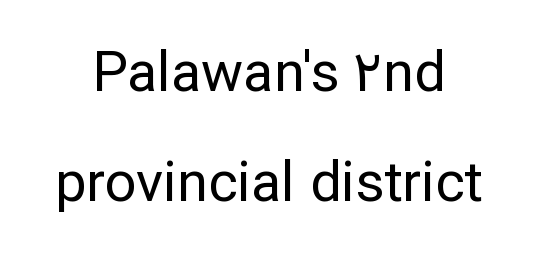
Leading: increased. Italic? Not at all — the glyphs are vertical. These lines are rendered in a variable-pitch font. In terms of letterform style, serifs are entirely absent.
